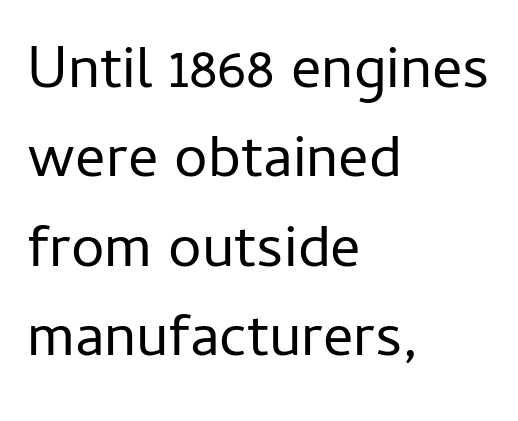
Each letter keeps its own natural width here, so spacing adapts to shape. Baseline-to-baseline distance is the conventional proportion of letter height. Words appear dense and cohesive because spacing is normal. Rule under the text: the space is simply empty. The lines are quadded left. The lettering stays uniformly vertical, giving the passage a roman look.
